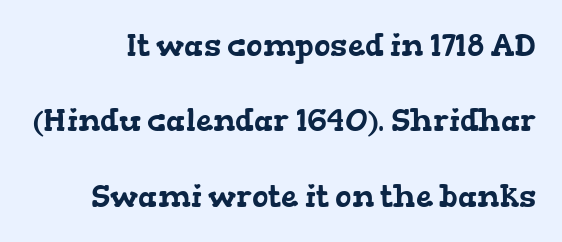
The image shows 31 px wide serif type; set loose line spacing (2.43x), normal letter spacing, not underlined; low stroke contrast and a medium x-height.
